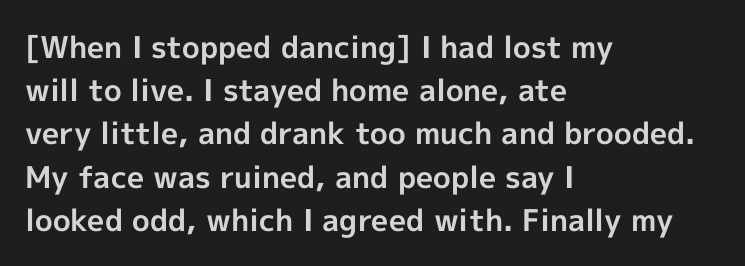
Quick note: not italic, upright. Are there feet on the stems? There aren't — it's a sans. Every row of glyphs begins at an identical x-position on the left. A bare baseline throughout the passage. These lines are rendered in a variable-pitch font. Stroke thickness is high; the sample reads as a true bold.
